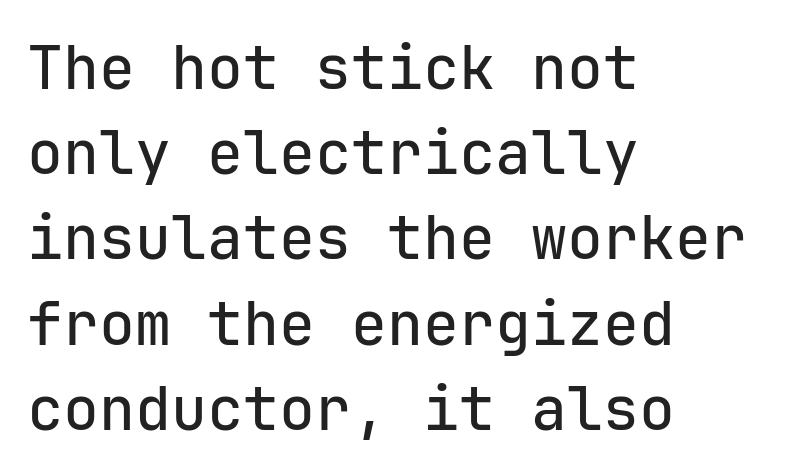
{"serif": "no", "italic": "no", "width": "normal", "stroke_contrast": "low", "x_height": "medium", "monospaced": "yes", "underline": "no", "align": "left", "line_spacing": "normal", "line_spacing_ratio": 1.42, "letter_spacing": "normal", "letter_spacing_em": 0.0, "glyph_px": 60}
